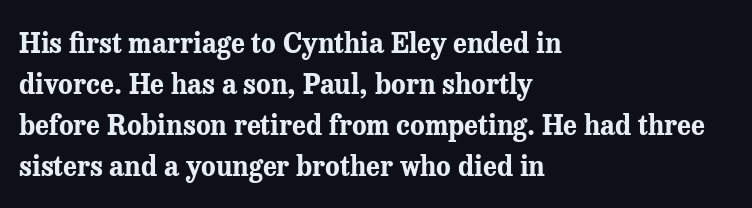
Line beginnings align vertically; line endings do not. Between one letter and the next there's only the usual sliver of space. Notice how descenders clear the ascenders below comfortably — that's standard leading. Does the lettering tilt? It doesn't — this is upright. Letters rest on an invisible, unmarked baseline.
